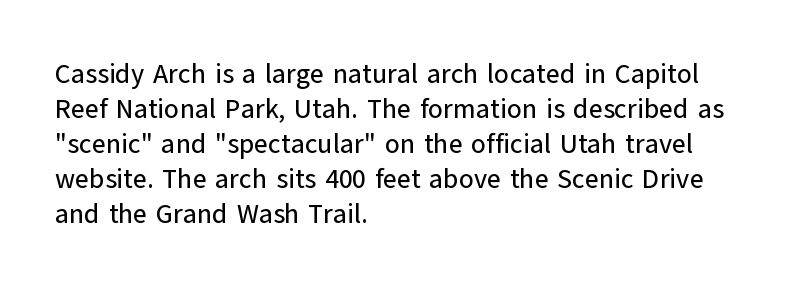
Q: Is the text italic (slanted)? A: No, it is upright.
Q: Is the text underlined? A: No.
Q: How is the paragraph aligned? A: Left-aligned.
Q: Is the spacing between letters normal or unusually wide? A: Normal.
Q: Is the spacing between lines tight, normal or loose? A: Normal.
